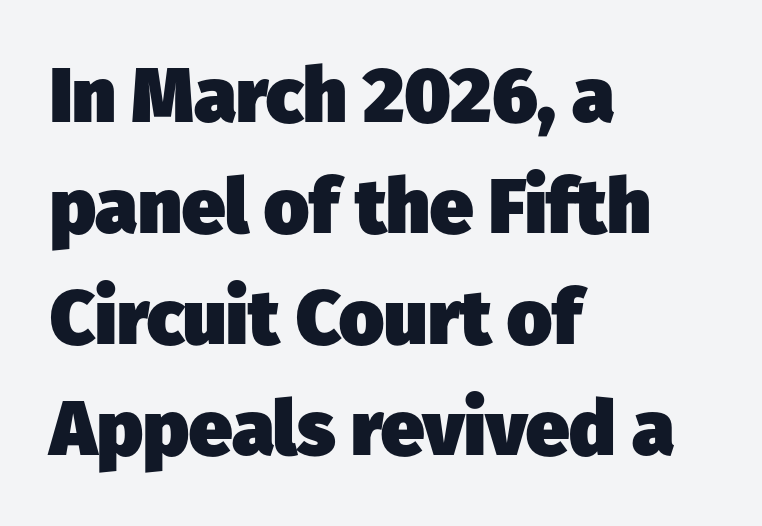
Q: Is the text bold? A: Yes.
Q: Is the typeface a serif or a sans-serif typeface? A: Sans-serif.
Q: Is the text underlined? A: No.
Q: How is the paragraph aligned? A: Left-aligned.
Q: Is the spacing between letters normal or unusually wide? A: Normal.
Q: Is the spacing between lines tight, normal or loose? A: Normal.
Q: Width (condensed, normal, or wide)? A: Normal.
Q: Stroke contrast? A: Low.
Q: x-height? A: Medium.
Q: Monospaced? A: No.
